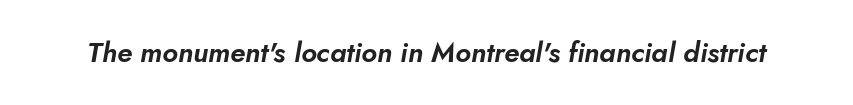
Q: Is the text italic (slanted)? A: Yes, it leans right by about 10 degrees.
Q: Is the text underlined? A: No.
Q: Is the spacing between letters normal or unusually wide? A: Normal.
Q: Width (condensed, normal, or wide)? A: Normal.
Q: Stroke contrast? A: Low.
Q: x-height? A: Small.
Q: Monospaced? A: No.
